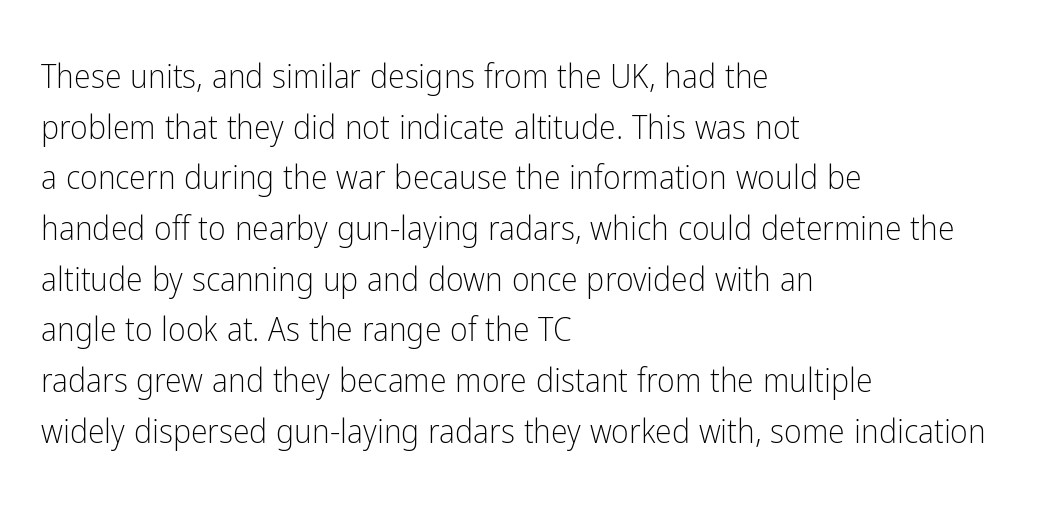
Do the letters lean? They stand straight. The baseline area is clear. The face used here is proportionally spaced, like ordinary book or web type. Nothing sits at the stroke ends, so this counts as sans-serif. The block of text has a typical density, with ordinary space between rows.
